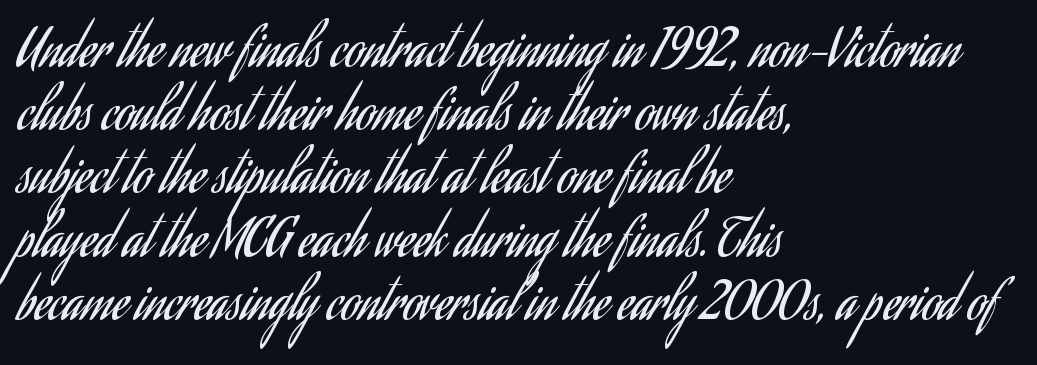
{"serif": "no", "bold": "no", "weight": "regular", "width": "condensed", "stroke_contrast": "low", "x_height": "small", "monospaced": "no", "underline": "no", "align": "left", "line_spacing_ratio": 1.24, "letter_spacing": "normal", "letter_spacing_em": 0.0, "glyph_px": 51}
